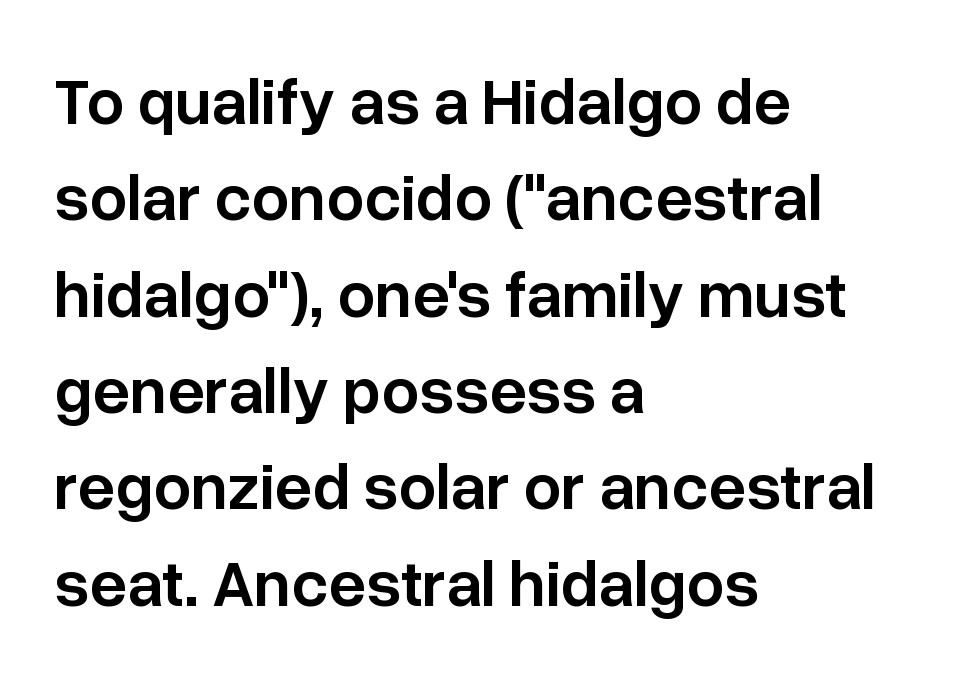
The image shows 66 px semibold sans-serif type, upright; set left-aligned, normal line spacing (1.46x), normal letter spacing, not underlined; low stroke contrast and a medium x-height.
